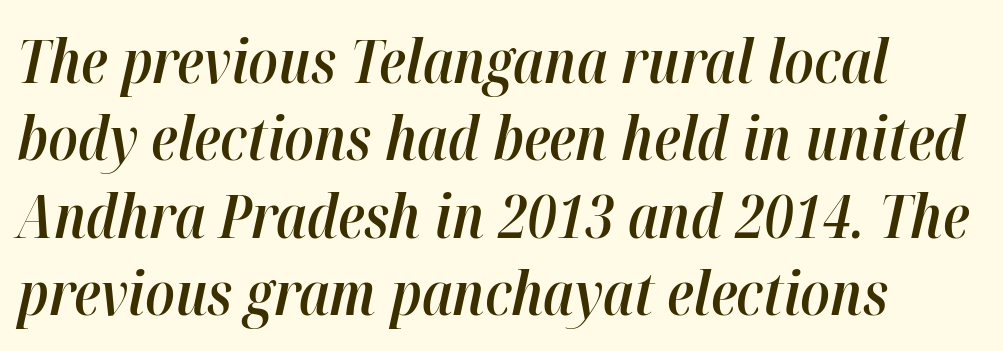
{"italic": "yes", "lean": "right", "slant_degrees": 12, "bold": "semi", "weight": "semibold", "width": "condensed", "stroke_contrast": "high", "x_height": "medium", "monospaced": "no", "underline": "no", "align": "left", "line_spacing": "normal", "line_spacing_ratio": 1.27, "letter_spacing": "normal", "letter_spacing_em": 0.0, "glyph_px": 61}
